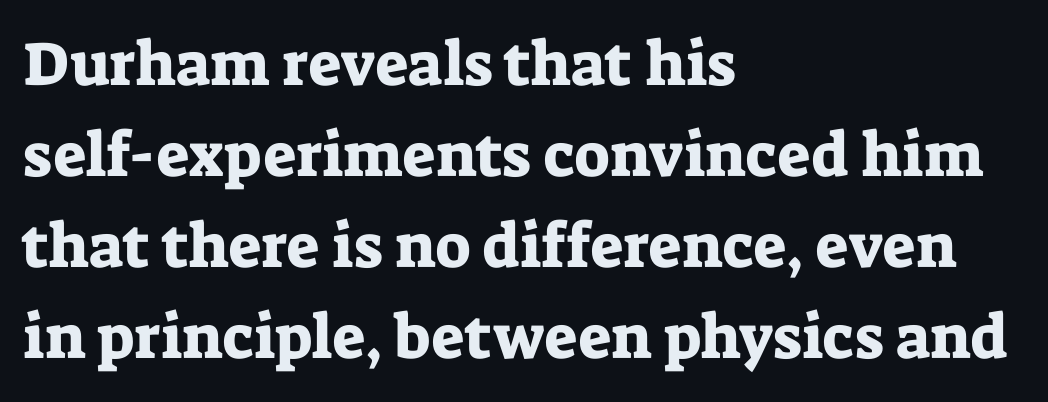
{"serif": "yes", "italic": "no", "width": "normal", "stroke_contrast": "low", "x_height": "medium", "monospaced": "no", "underline": "no", "align": "left", "line_spacing": "normal", "line_spacing_ratio": 1.47, "letter_spacing": "normal", "letter_spacing_em": 0.0, "glyph_px": 62}
